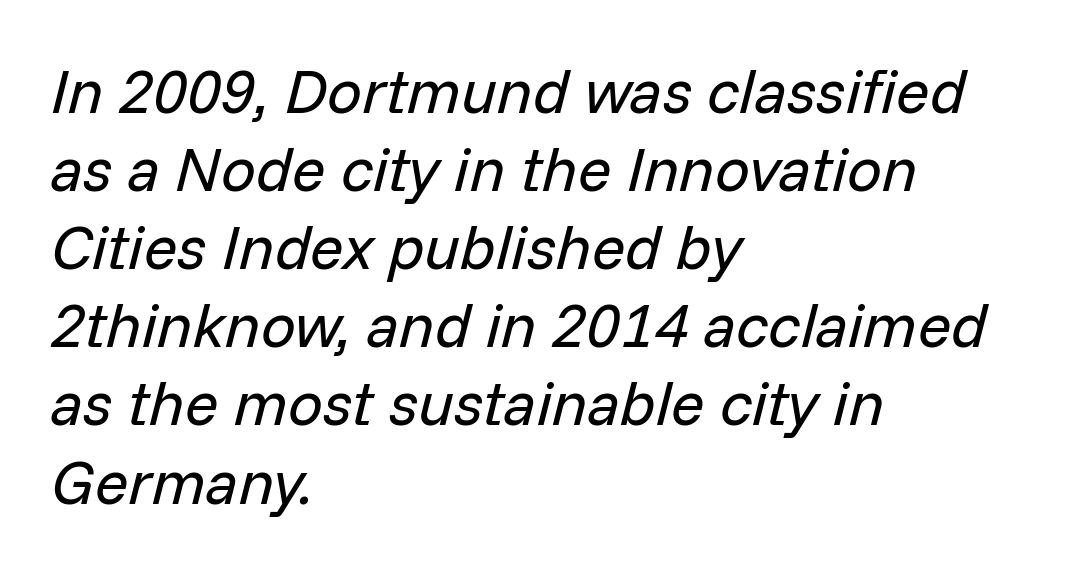
These lines are set flush left with a ragged right edge. No extra tracking has been applied to these lines. Glance below the letters and you will spot only blank space. Yep, that's italic — everything's leaning. Do the characters align in a grid? No, the font is proportional.
